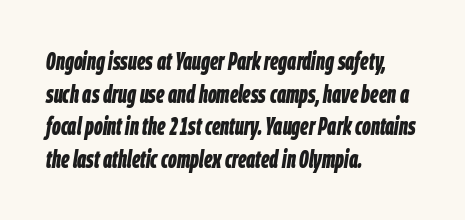
Q: Is the text bold? A: Yes.
Q: Is the text italic (slanted)? A: Yes, it leans right by about 9 degrees.
Q: Is the text underlined? A: No.
Q: How is the paragraph aligned? A: Left-aligned.
Q: Is the spacing between letters normal or unusually wide? A: Normal.
Q: Is the spacing between lines tight, normal or loose? A: Normal.
